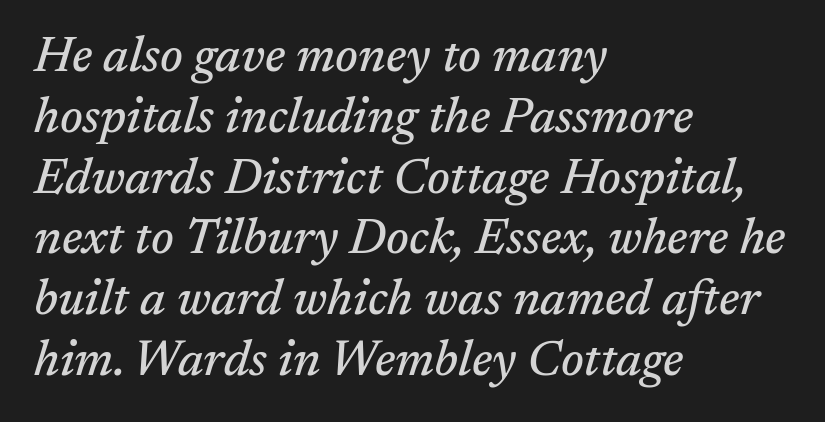
{"serif": "yes", "italic": "yes", "lean": "right", "slant_degrees": 17, "width": "normal", "stroke_contrast": "medium", "x_height": "medium", "monospaced": "no", "underline": "no", "align": "left", "line_spacing_ratio": 1.24, "letter_spacing": "normal", "letter_spacing_em": 0.0, "glyph_px": 49}
